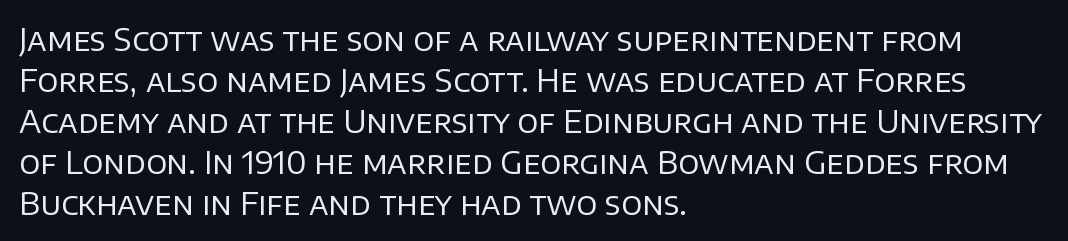
{"serif": "no", "italic": "no", "bold": "no", "weight": "regular", "width": "normal", "stroke_contrast": "low", "x_height": "large", "monospaced": "no", "underline": "no", "align": "left", "line_spacing": "normal", "line_spacing_ratio": 1.32, "letter_spacing": "normal", "letter_spacing_em": 0.0, "glyph_px": 31}
